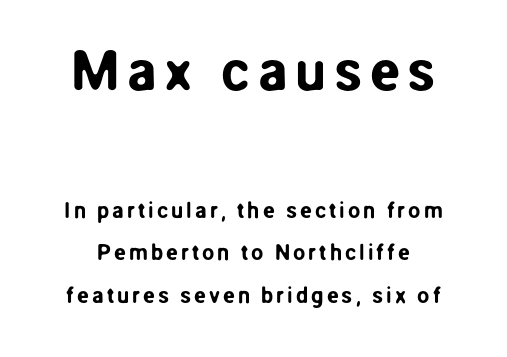
Q: Is the text italic (slanted)? A: No, it is upright.
Q: Is the typeface a serif or a sans-serif typeface? A: Sans-serif.
Q: Is the text underlined? A: No.
Q: Is the spacing between lines tight, normal or loose? A: Loose.
Q: Which block of text is set in a larger size, the first (top) or the second (bottom)? A: The first (top) one.
Q: Width (condensed, normal, or wide)? A: Normal.
Q: Stroke contrast? A: Low.
Q: x-height? A: Medium.
Q: Monospaced? A: No.
